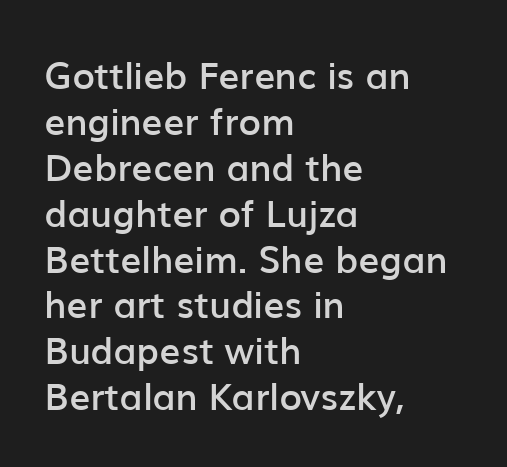
Beneath every word, the page is bare. The type family on display is of the sans-serif kind. Designer's note — italics off, roman on. Each letter keeps its own natural width here, so spacing adapts to shape.
